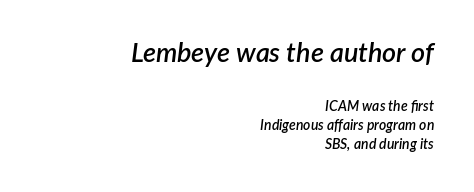
{"italic": "yes", "lean": "right", "slant_degrees": 7, "bold": "semi", "underline": "no", "align": "right", "line_spacing": "normal", "line_spacing_ratio": 1.37, "letter_spacing": "normal", "letter_spacing_em": 0.0, "larger_block": "first", "size_ratio": 1.93, "glyph_px": 27}
